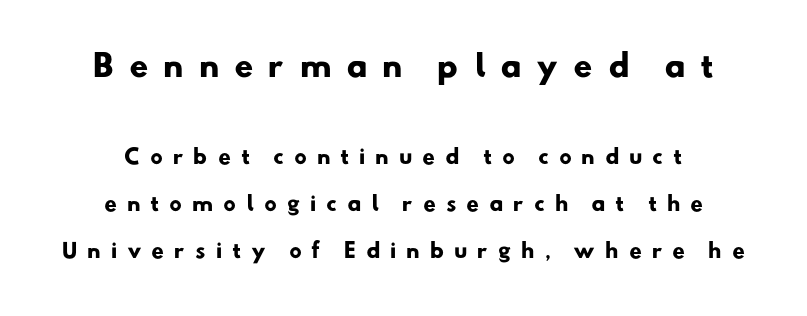
The face used here is a sans, in the tradition of grotesques and geometrics. These lines stand farther apart than default settings would place them. Is the lower block the larger one? No — the upper block carries the bigger type. The letters advance in unequal steps, a hallmark of proportional type. This is heavy type, rendered in bold. Inter-character spacing is expanded well beyond the font's built-in metrics.
